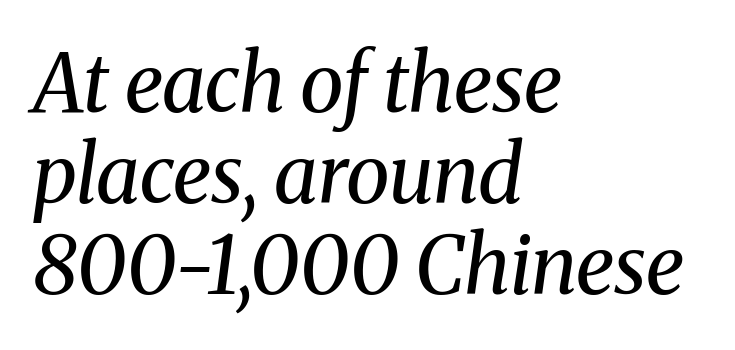
Slanted lettering throughout. Short and long lines alike share a common starting point at left. Classification — serif. Reading down the column, the eye jumps only a short way to each next line.
